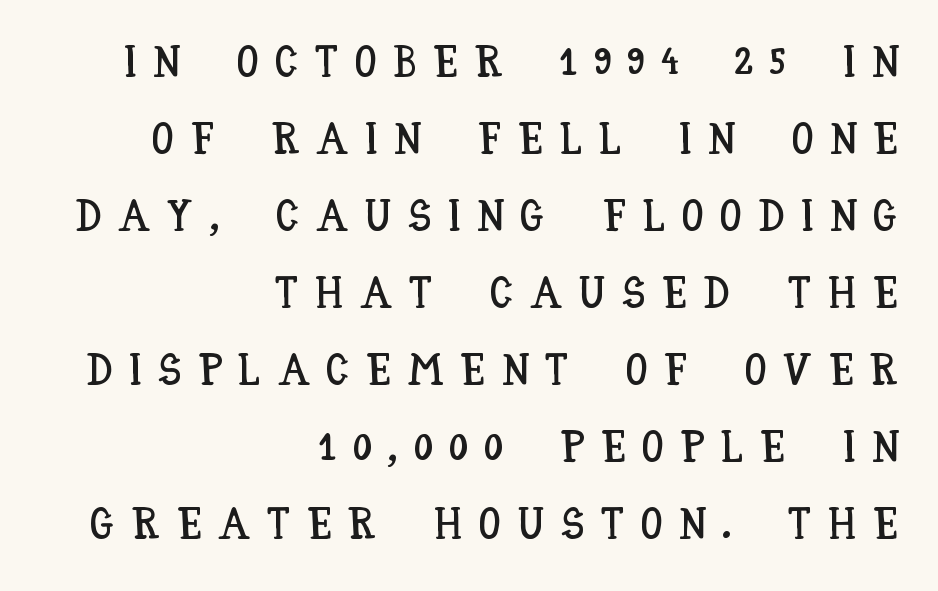
The gap between lines stays unmarked. Is the block centered? No — it sits flush against the right margin. Someone cranked the tracking dial way up on this one. Posture: vertical. Here the designer chose a conventional face with non-uniform glyph widths.
